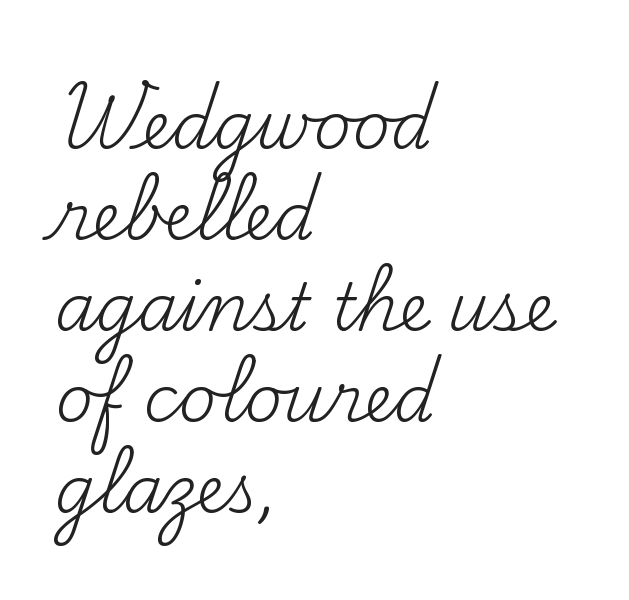
Letters rest on an invisible, unmarked baseline. Nothing heavy about these letters — not bold at all. Does the copy run flush right? No — it runs flush left. The rendering keeps characters at their native spacing.
